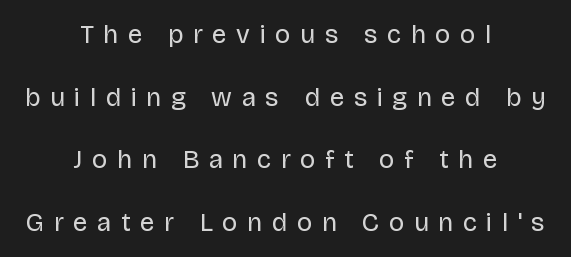
Q: Is the text bold? A: No.
Q: Is the text italic (slanted)? A: No, it is upright.
Q: Is the text underlined? A: No.
Q: How is the paragraph aligned? A: Centered.
Q: Is the spacing between letters normal or unusually wide? A: Unusually wide.
Q: Is the spacing between lines tight, normal or loose? A: Loose.
